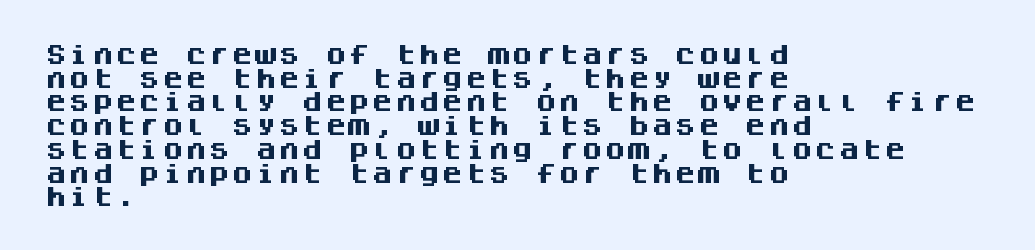
One-word summary of the alignment: left. This sample trades vertical openness for compactness between lines. Characters remain perfectly vertical along every line. On the weight axis this lands at bold, roughly 700.
